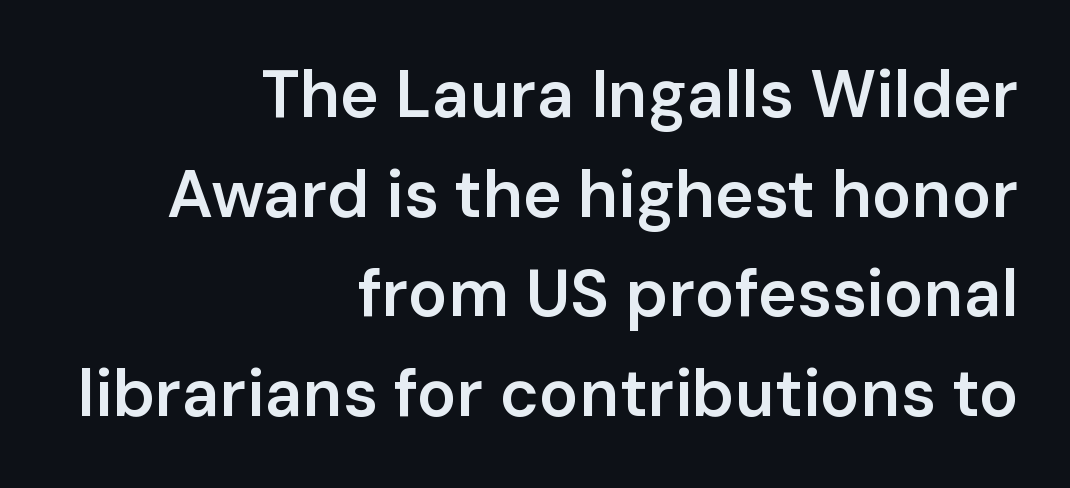
{"serif": "no", "italic": "no", "bold": "semi", "weight": "semibold", "width": "normal", "stroke_contrast": "low", "x_height": "medium", "monospaced": "no", "underline": "no", "align": "right", "line_spacing": "normal", "line_spacing_ratio": 1.51, "letter_spacing": "normal", "letter_spacing_em": 0.0, "glyph_px": 66}
